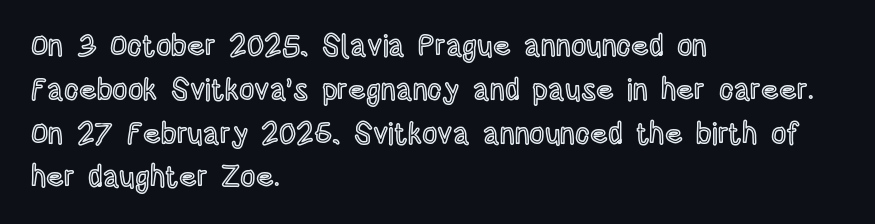
The image shows 30 px condensed type, upright; set left-aligned, normal line spacing (1.46x), normal letter spacing, not underlined; a large x-height.
